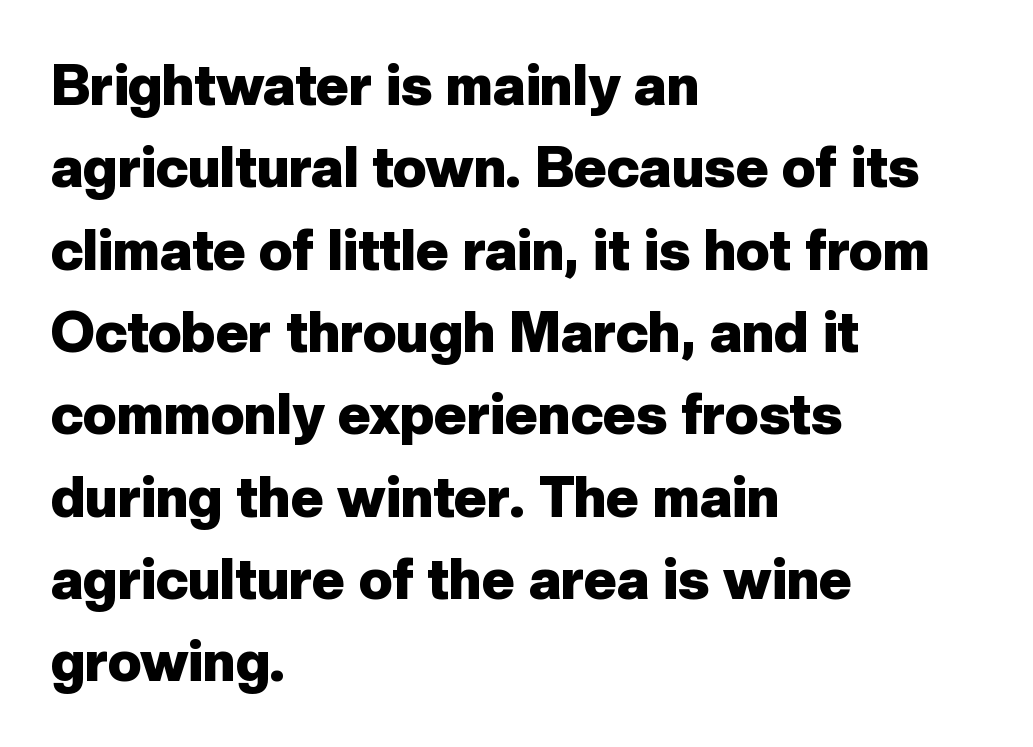
Q: Is the text bold? A: Yes.
Q: Is the text italic (slanted)? A: No, it is upright.
Q: Is the typeface a serif or a sans-serif typeface? A: Sans-serif.
Q: Is the text underlined? A: No.
Q: How is the paragraph aligned? A: Left-aligned.
Q: Is the spacing between letters normal or unusually wide? A: Normal.
Q: Is the spacing between lines tight, normal or loose? A: Normal.
Q: Width (condensed, normal, or wide)? A: Normal.
Q: Stroke contrast? A: Low.
Q: x-height? A: Medium.
Q: Monospaced? A: No.
